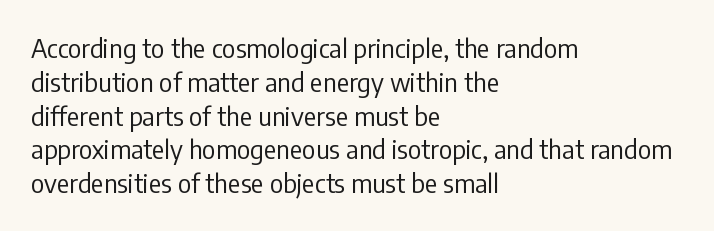
{"italic": "no", "bold": "no", "underline": "no", "align": "left", "line_spacing": "normal", "line_spacing_ratio": 1.3, "letter_spacing": "normal", "letter_spacing_em": 0.0, "glyph_px": 26}
